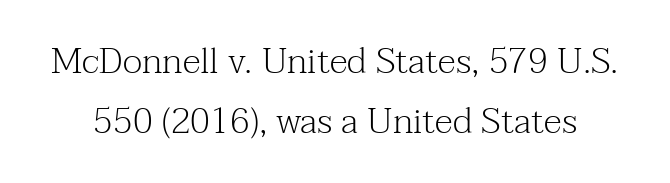
{"serif": "yes", "italic": "no", "bold": "no", "weight": "light", "width": "normal", "stroke_contrast": "medium", "x_height": "medium", "monospaced": "no", "underline": "no", "line_spacing": "normal", "line_spacing_ratio": 1.66, "letter_spacing": "normal", "letter_spacing_em": 0.0, "glyph_px": 36}
